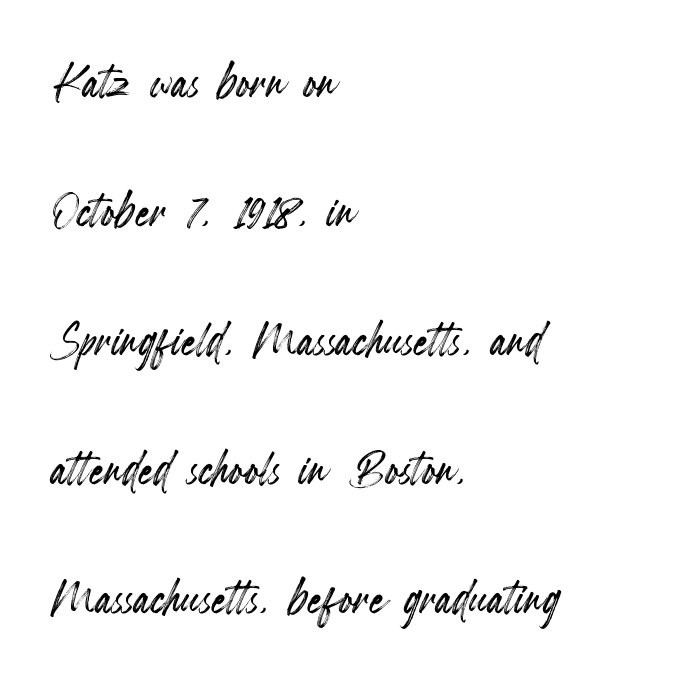
Q: Is the text italic (slanted)? A: Yes.
Q: Is the text underlined? A: No.
Q: How is the paragraph aligned? A: Left-aligned.
Q: Is the spacing between letters normal or unusually wide? A: Normal.
Q: Is the spacing between lines tight, normal or loose? A: Loose.
Q: Width (condensed, normal, or wide)? A: Condensed.
Q: x-height? A: Small.
Q: Monospaced? A: No.
